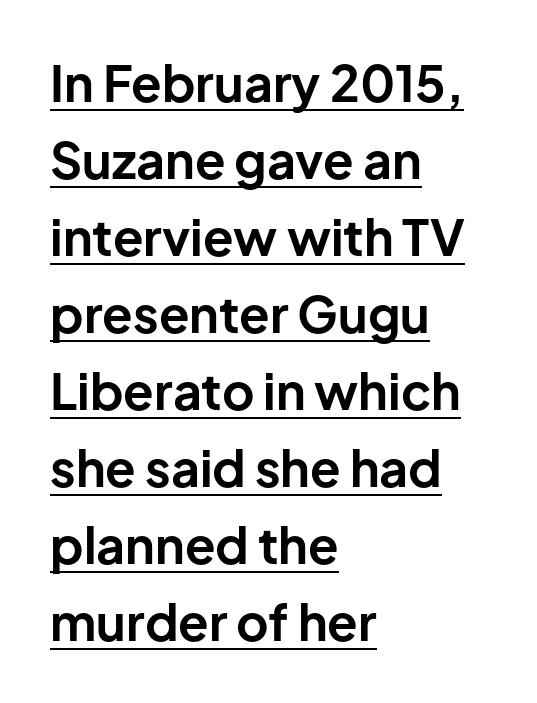
{"serif": "no", "italic": "no", "bold": "yes", "weight": "bold", "width": "normal", "stroke_contrast": "low", "x_height": "medium", "monospaced": "no", "underline": "yes", "align": "left", "line_spacing": "normal", "line_spacing_ratio": 1.54, "letter_spacing": "normal", "letter_spacing_em": 0.0, "glyph_px": 50}
